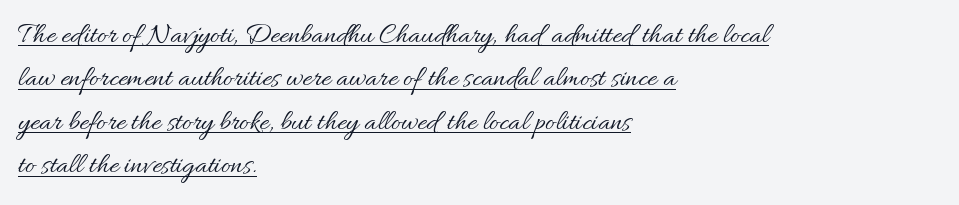
Vertically, the passage feels balanced, rows spaced as you'd expect. Visually the block forms a straight wall on the left and a jagged coastline on the right. Observe the ordinary spacing: letters are neighbours, not strangers. Proportional: the letters do not fall into vertical columns. Quick note: underline on.
